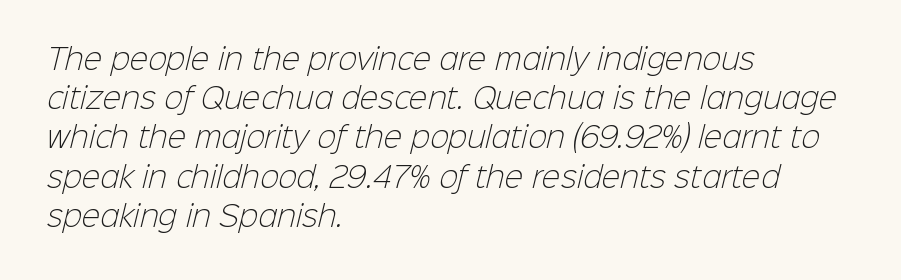
Q: Is the text bold? A: No.
Q: Is the typeface a serif or a sans-serif typeface? A: Sans-serif.
Q: Is the text underlined? A: No.
Q: How is the paragraph aligned? A: Left-aligned.
Q: Is the spacing between letters normal or unusually wide? A: Normal.
Q: Is the spacing between lines tight, normal or loose? A: Normal.
Q: Width (condensed, normal, or wide)? A: Normal.
Q: Stroke contrast? A: Low.
Q: x-height? A: Medium.
Q: Monospaced? A: No.
